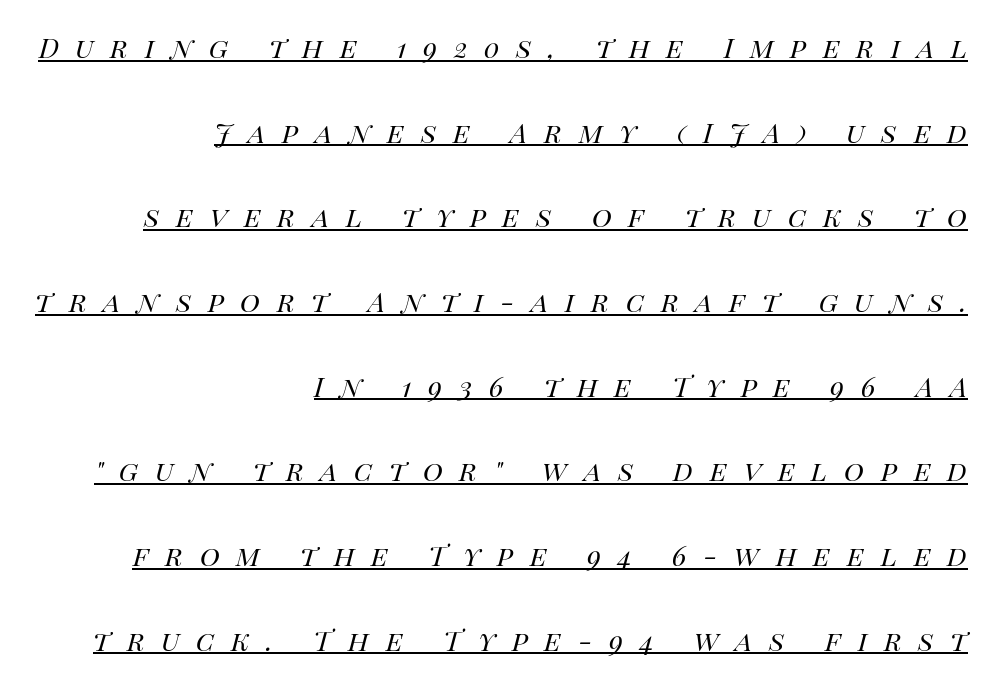
The image shows 34 px regular-weight type, italic (leaning right); set right-aligned, loose line spacing (2.49x), unusually wide letter spacing (+0.49 em), underlined; high stroke contrast and a large x-height.
